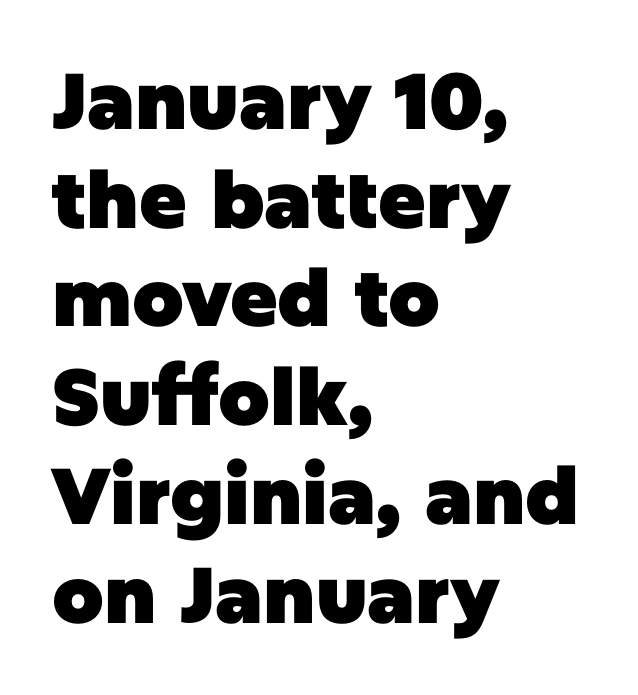
Is the letter spacing exaggerated? No — it looks like the ordinary default. Short and long lines alike share a common starting point at left. Note the varied advance widths — an 'i' is clearly narrower than an 'm'. Glance below the letters and you will spot only blank space.
